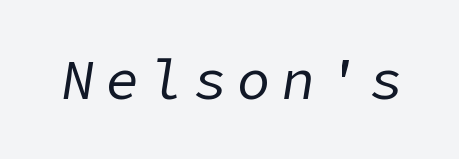
The strokes carry an ordinary text weight at most. The area under the type is left untouched. The letterforms stand isolated, each surrounded by extra space. The letters are slanted; this is an italic face.
